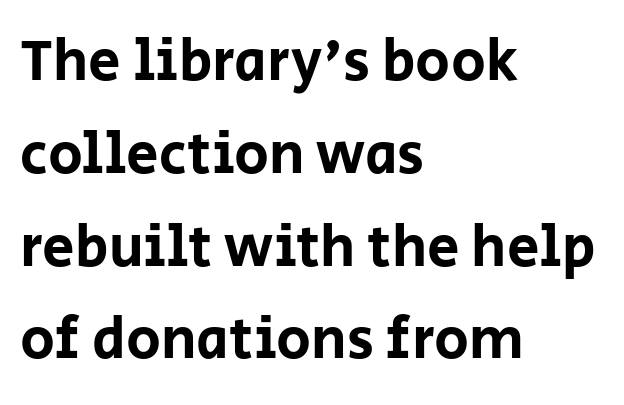
Note the varied advance widths — an 'i' is clearly narrower than an 'm'. Horizontally, the lines are justified to the leading edge only. Letters rest on an invisible, unmarked baseline. Italic? Not at all — the glyphs are vertical. Evenly set lines give the paragraph a standard silhouette.
